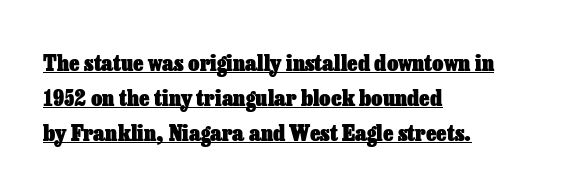
The image shows 22 px bold type, upright; set left-aligned, normal line spacing (1.58x), normal letter spacing, underlined.
